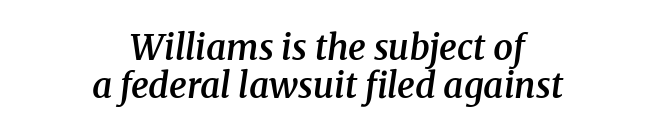
Is the block centered? Yes — each line is placed symmetrically about the middle. Lines of text with bare space underneath. Cramped leading. Spacing verdict: proportional, widths tailored to each character. Short note: letters normally spaced.
